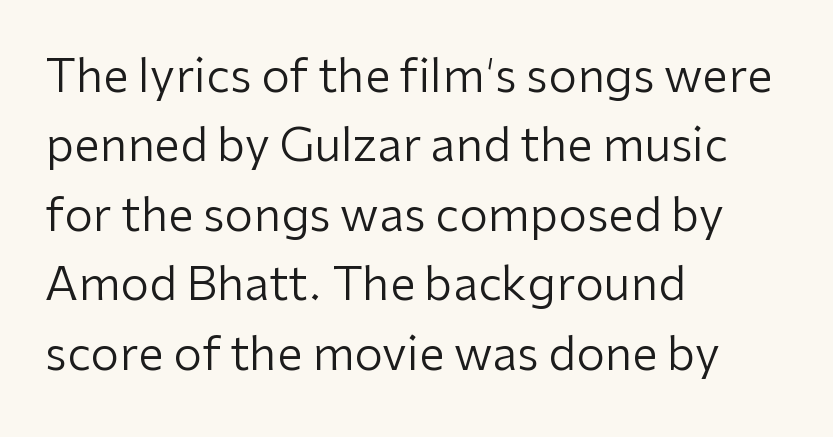
The image shows 46 px regular-weight sans-serif type, upright; set left-aligned, normal line spacing (1.51x), normal letter spacing, not underlined; low stroke contrast and a medium x-height.
